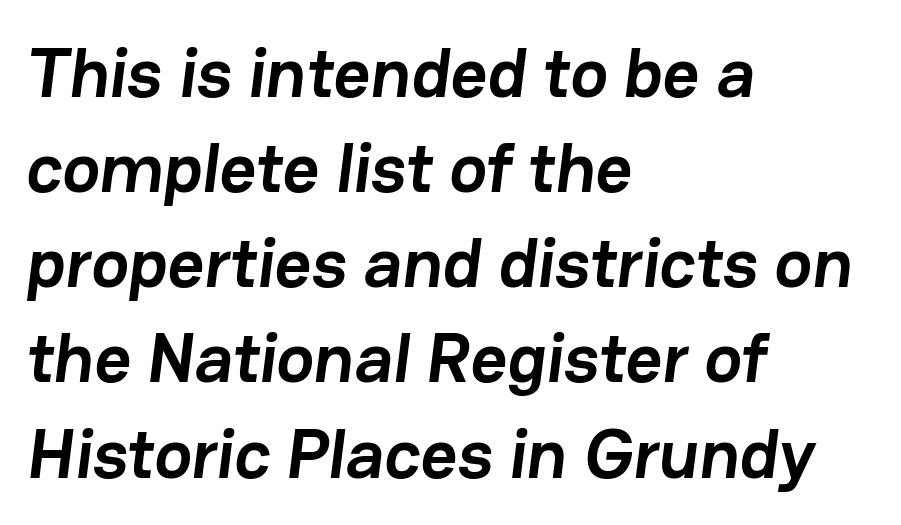
The image shows 71 px semibold sans-serif type; set left-aligned, normal line spacing (1.34x), normal letter spacing, not underlined; low stroke contrast and a medium x-height.
